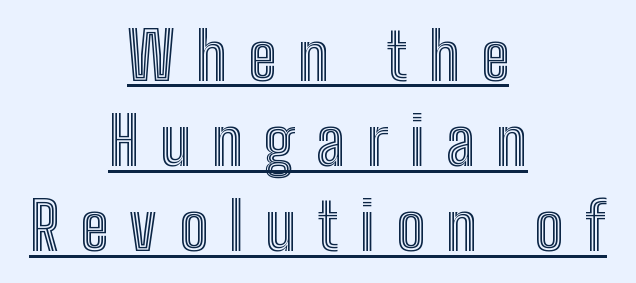
{"italic": "no", "width": "condensed", "x_height": "medium", "monospaced": "no", "underline": "yes", "align": "center", "line_spacing": "normal", "line_spacing_ratio": 1.31, "letter_spacing": "wide", "letter_spacing_em": 0.33, "glyph_px": 65}
